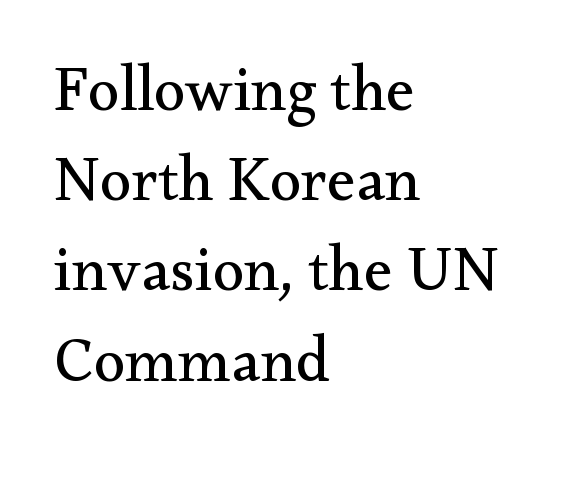
Q: Is the text bold? A: No.
Q: Is the text italic (slanted)? A: No, it is upright.
Q: Is the typeface a serif or a sans-serif typeface? A: Serif.
Q: Is the text underlined? A: No.
Q: How is the paragraph aligned? A: Left-aligned.
Q: Is the spacing between letters normal or unusually wide? A: Normal.
Q: Is the spacing between lines tight, normal or loose? A: Normal.
Q: Width (condensed, normal, or wide)? A: Normal.
Q: Stroke contrast? A: Medium.
Q: x-height? A: Small.
Q: Monospaced? A: No.
